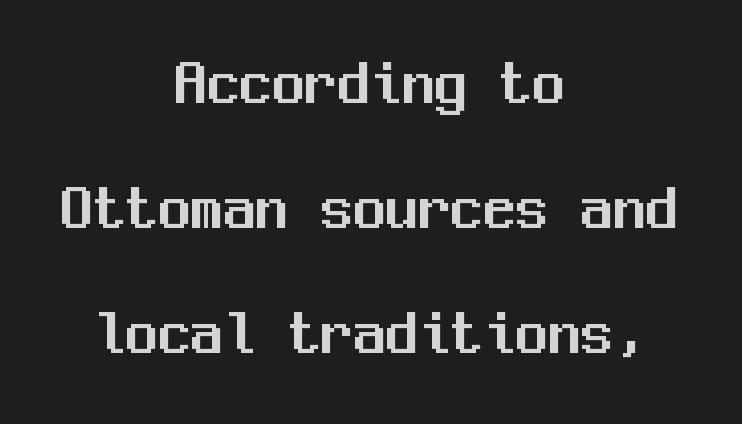
Is this a sans? Yes — the strokes have no serifs. The letters stand straight up with perfectly vertical stems. Is this a fixed-width face? Yes — each glyph sits in an identical cell. The line texture is even and compact thanks to regular tracking. Successive baselines arrive slowly, with a big drop between each.
